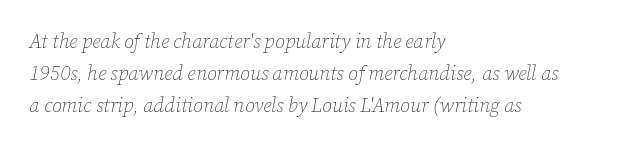
The image shows 20 px text type, italic (leaning right); set left-aligned, normal line spacing (1.59x), normal letter spacing, not underlined.
